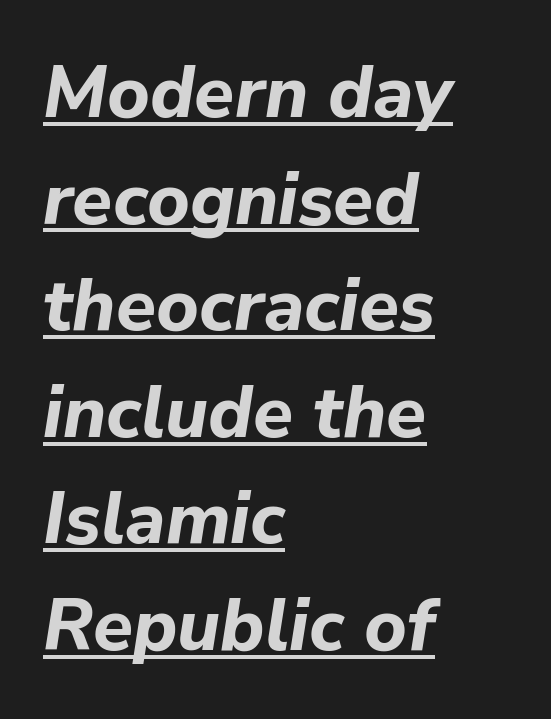
You could not count columns in this text — the font is proportionally spaced. What decoration does the sample have? An underline. How would I describe the line gaps? Plain and ordinary. In CSS terms this would be text-align: left.
